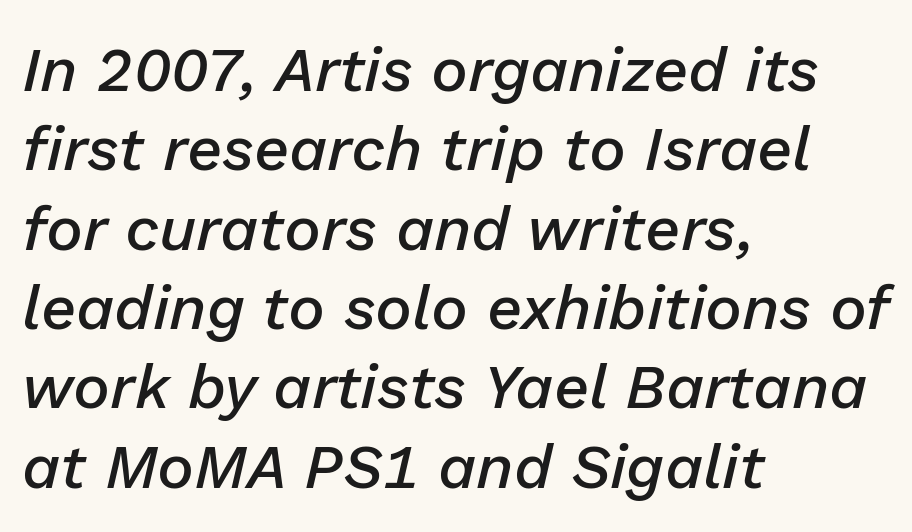
The image shows 62 px semibold type, italic (leaning right); set left-aligned, normal line spacing (1.28x), normal letter spacing, not underlined; low stroke contrast and a medium x-height.
